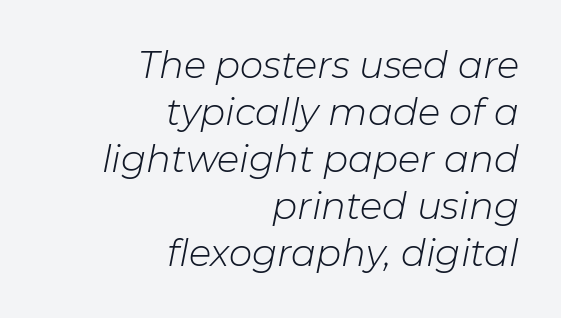
Q: Is the text bold? A: No.
Q: Is the text italic (slanted)? A: Yes, it leans right by about 11 degrees.
Q: Is the text underlined? A: No.
Q: How is the paragraph aligned? A: Right-aligned.
Q: Is the spacing between letters normal or unusually wide? A: Normal.
Q: Is the spacing between lines tight, normal or loose? A: Normal.
Q: Width (condensed, normal, or wide)? A: Normal.
Q: Stroke contrast? A: Low.
Q: x-height? A: Medium.
Q: Monospaced? A: No.
